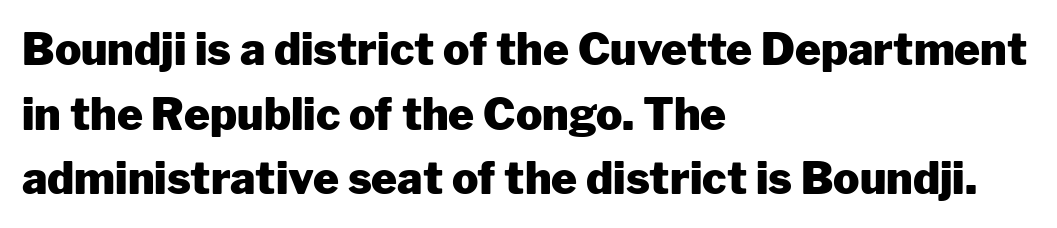
Q: Is the text bold? A: Yes.
Q: Is the text italic (slanted)? A: No, it is upright.
Q: Is the typeface a serif or a sans-serif typeface? A: Sans-serif.
Q: Is the text underlined? A: No.
Q: How is the paragraph aligned? A: Left-aligned.
Q: Is the spacing between letters normal or unusually wide? A: Normal.
Q: Is the spacing between lines tight, normal or loose? A: Normal.
Q: Width (condensed, normal, or wide)? A: Normal.
Q: Stroke contrast? A: Low.
Q: x-height? A: Medium.
Q: Monospaced? A: No.
